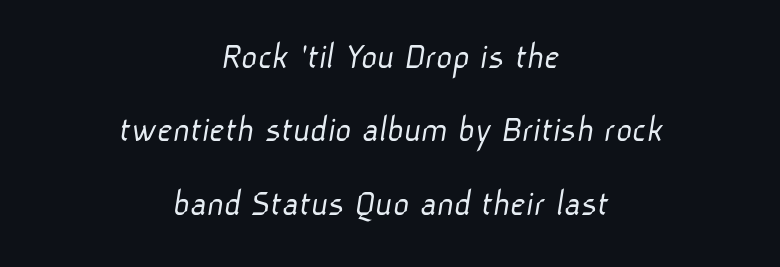
The image shows 39 px light sans-serif type; set centered, line spacing 1.88x, normal letter spacing, not underlined; low stroke contrast and a medium x-height.
